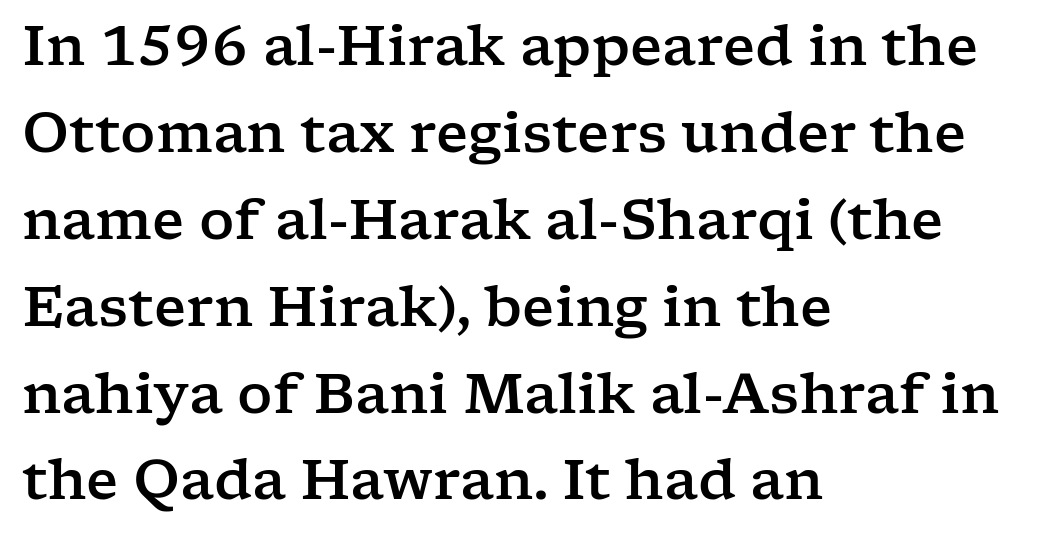
The image shows 55 px wide serif type, upright; set left-aligned, normal line spacing (1.58x), normal letter spacing, not underlined; low stroke contrast and a medium x-height.
